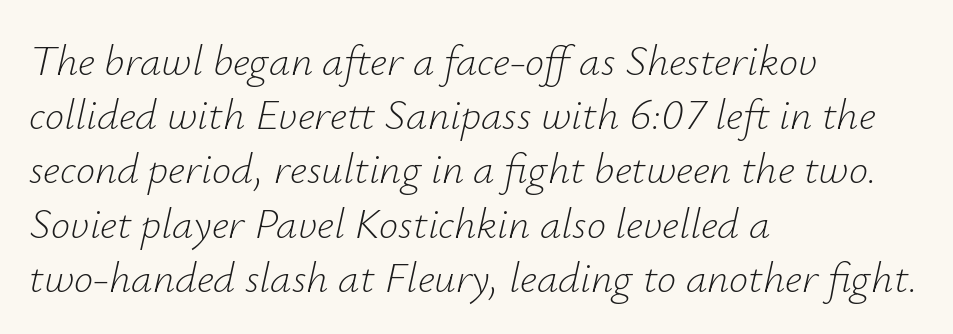
{"italic": "yes", "lean": "right", "slant_degrees": 12, "bold": "no", "weight": "light", "width": "normal", "stroke_contrast": "low", "x_height": "small", "monospaced": "no", "underline": "no", "align": "left", "line_spacing": "normal", "line_spacing_ratio": 1.26, "letter_spacing": "normal", "letter_spacing_em": 0.0, "glyph_px": 43}
